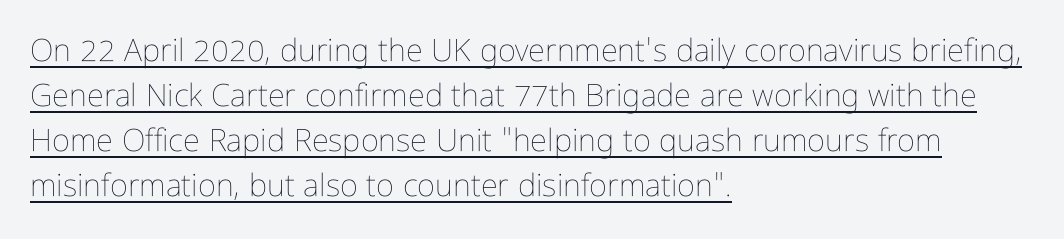
{"italic": "no", "bold": "no", "weight": "thin", "width": "condensed", "stroke_contrast": "low", "x_height": "medium", "monospaced": "no", "underline": "yes", "align": "left", "line_spacing": "normal", "line_spacing_ratio": 1.45, "letter_spacing": "normal", "letter_spacing_em": 0.0, "glyph_px": 31}
